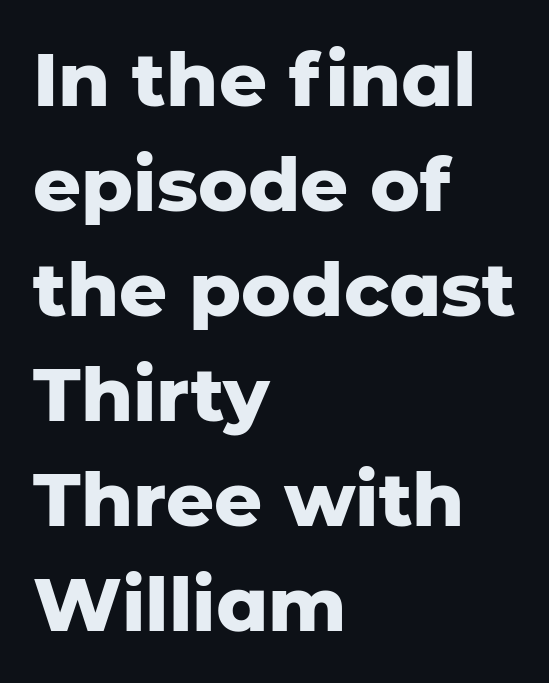
The image shows 75 px heavy sans-serif type, upright; set left-aligned, normal line spacing (1.4x), normal letter spacing, not underlined; low stroke contrast and a medium x-height.
